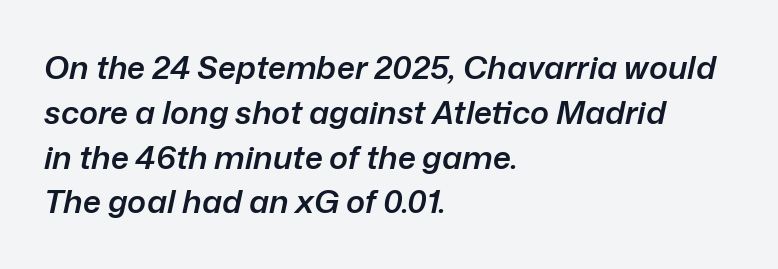
The passage shown has conventional tracking throughout. Reading down the column, the eye jumps a familiar distance to each next line. Which margin do the lines hug? The left one — the right edge is uneven. The sample has been set in demibold, a notch under bold.
